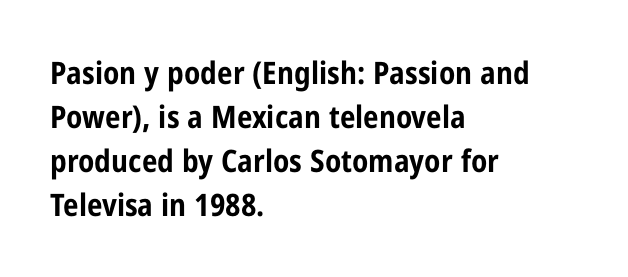
{"serif": "no", "italic": "no", "bold": "yes", "weight": "bold", "width": "condensed", "stroke_contrast": "low", "x_height": "medium", "monospaced": "no", "underline": "no", "align": "left", "line_spacing": "normal", "line_spacing_ratio": 1.42, "letter_spacing": "normal", "letter_spacing_em": 0.0, "glyph_px": 31}
